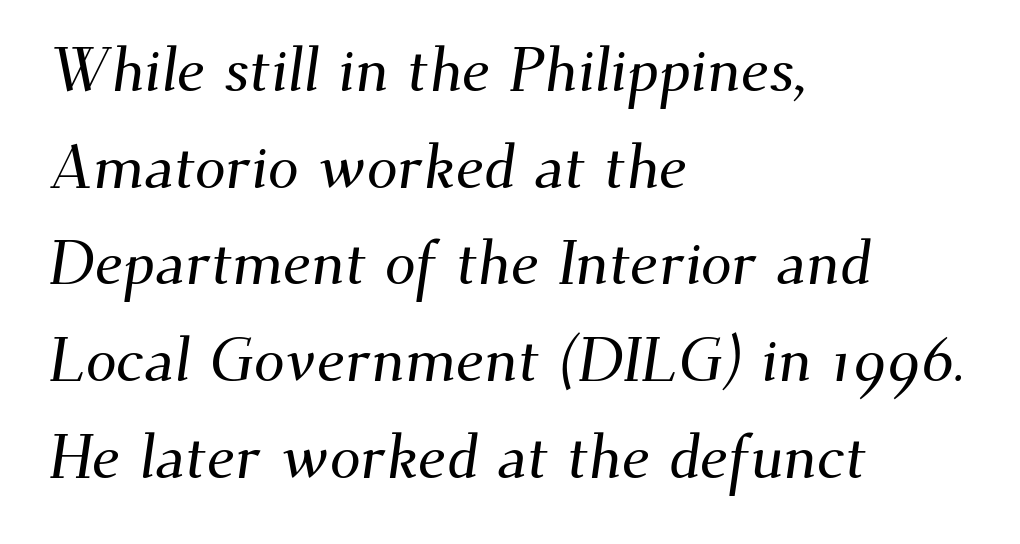
The image shows 62 px serif type; set left-aligned, normal line spacing (1.56x), normal letter spacing, not underlined; medium stroke contrast and a small x-height.
